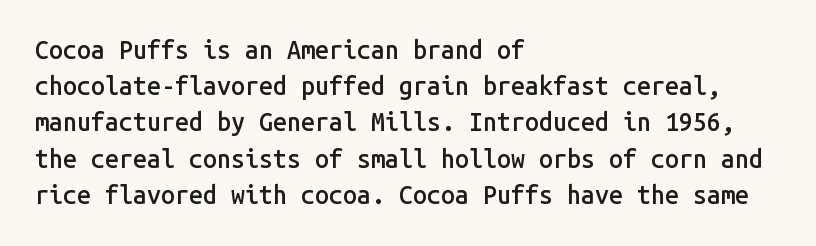
Q: Is the text bold? A: Semi-bold.
Q: Is the text italic (slanted)? A: No, it is upright.
Q: Is the text underlined? A: No.
Q: How is the paragraph aligned? A: Left-aligned.
Q: Is the spacing between letters normal or unusually wide? A: Normal.
Q: Is the spacing between lines tight, normal or loose? A: Normal.
